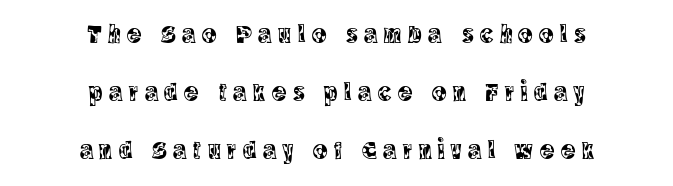
The image shows 27 px text type, upright; set centered, loose line spacing (2.14x), unusually wide letter spacing (+0.24 em), not underlined.
